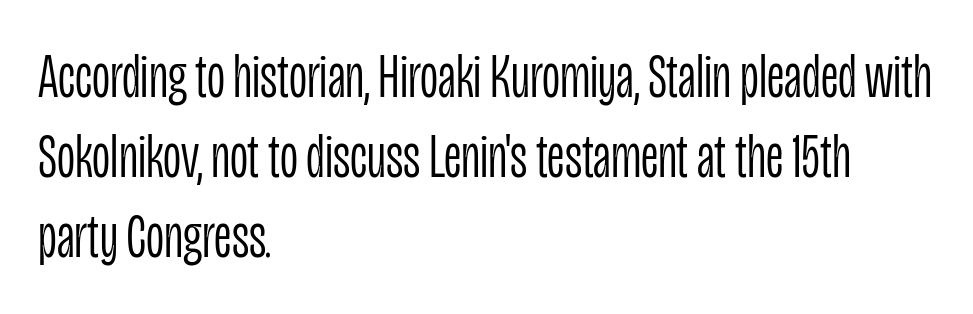
The image shows 63 px light, condensed sans-serif type, upright; set left-aligned, normal line spacing (1.27x), normal letter spacing, not underlined; low stroke contrast and a large x-height.
